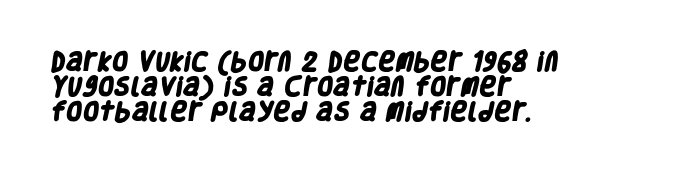
The image shows 21 px bold type; set left-aligned, line spacing 1.2x, normal letter spacing, not underlined.
